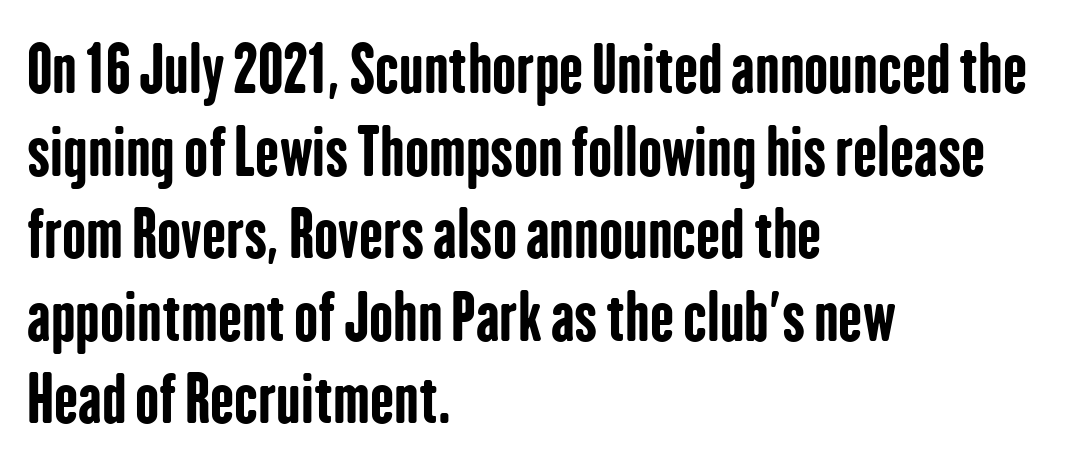
{"serif": "no", "italic": "no", "bold": "yes", "weight": "bold", "width": "condensed", "stroke_contrast": "low", "x_height": "medium", "monospaced": "no", "underline": "no", "align": "left", "line_spacing": "normal", "line_spacing_ratio": 1.29, "letter_spacing": "normal", "letter_spacing_em": 0.0, "glyph_px": 64}
